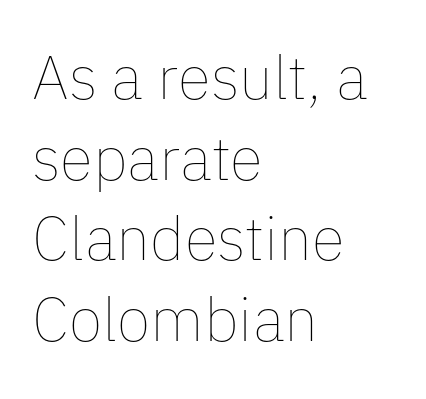
Q: Is the text bold? A: No.
Q: Is the text italic (slanted)? A: No, it is upright.
Q: Is the text underlined? A: No.
Q: How is the paragraph aligned? A: Left-aligned.
Q: Is the spacing between letters normal or unusually wide? A: Normal.
Q: Is the spacing between lines tight, normal or loose? A: Normal.
Q: Width (condensed, normal, or wide)? A: Normal.
Q: Stroke contrast? A: Low.
Q: x-height? A: Medium.
Q: Monospaced? A: No.
